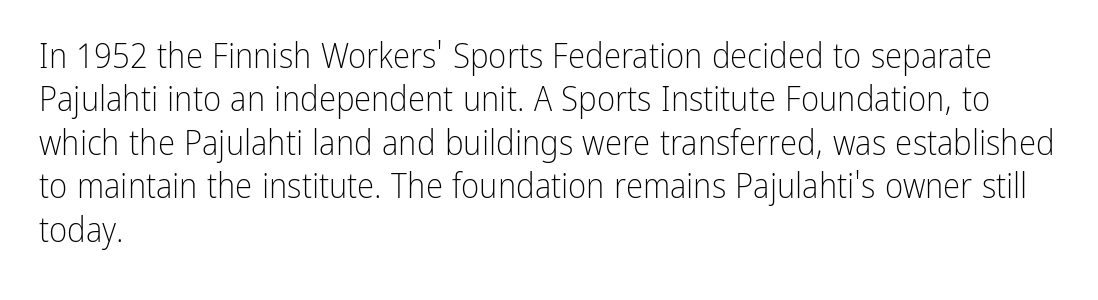
{"serif": "no", "italic": "no", "bold": "no", "weight": "light", "width": "condensed", "stroke_contrast": "low", "x_height": "medium", "monospaced": "no", "underline": "no", "align": "left", "line_spacing_ratio": 1.24, "letter_spacing": "normal", "letter_spacing_em": 0.0, "glyph_px": 35}
